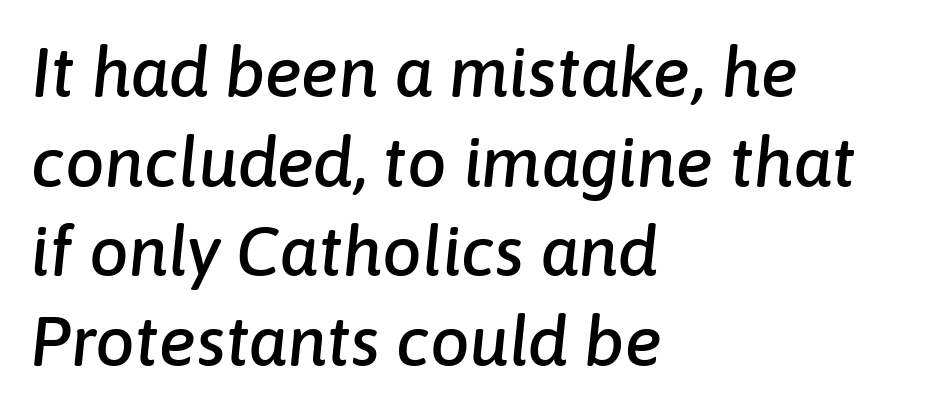
The image shows 70 px text type, italic (leaning right); set left-aligned, normal line spacing (1.28x), normal letter spacing, not underlined; low stroke contrast and a medium x-height.
